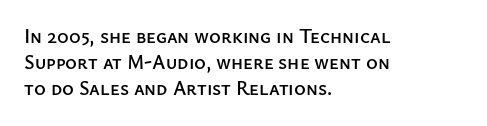
The image shows 20 px text type, upright; set left-aligned, normal line spacing (1.31x), normal letter spacing, not underlined.
